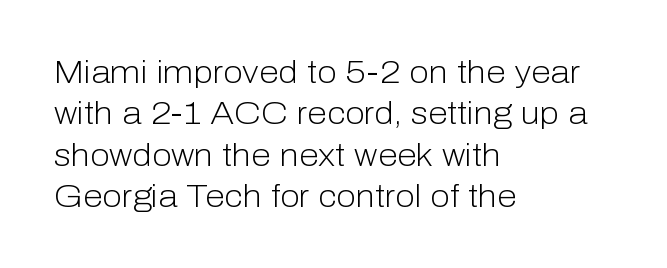
{"serif": "no", "italic": "no", "bold": "no", "weight": "light", "width": "normal", "stroke_contrast": "low", "x_height": "medium", "monospaced": "no", "underline": "no", "align": "left", "line_spacing": "normal", "line_spacing_ratio": 1.29, "letter_spacing": "normal", "letter_spacing_em": 0.0, "glyph_px": 32}
